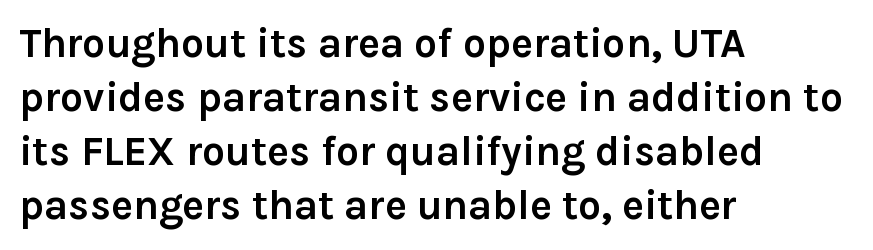
Q: Is the text bold? A: Yes.
Q: Is the text italic (slanted)? A: No, it is upright.
Q: Is the typeface a serif or a sans-serif typeface? A: Sans-serif.
Q: Is the text underlined? A: No.
Q: How is the paragraph aligned? A: Left-aligned.
Q: Is the spacing between letters normal or unusually wide? A: Normal.
Q: Is the spacing between lines tight, normal or loose? A: Normal.
Q: Width (condensed, normal, or wide)? A: Normal.
Q: Stroke contrast? A: Low.
Q: x-height? A: Medium.
Q: Monospaced? A: No.
